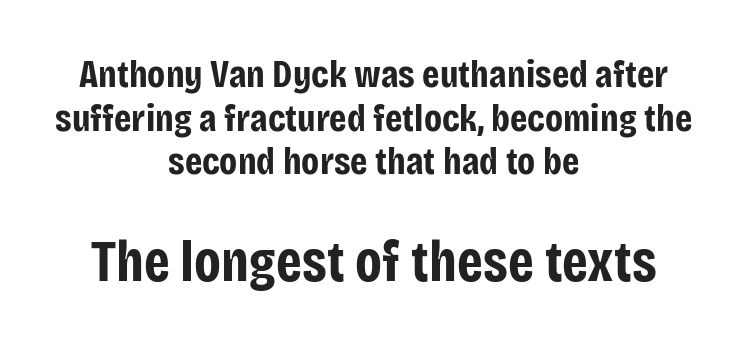
{"serif": "no", "italic": "no", "bold": "yes", "weight": "bold", "width": "condensed", "stroke_contrast": "low", "x_height": "large", "monospaced": "no", "underline": "no", "align": "center", "line_spacing": "tight", "line_spacing_ratio": 1.12, "letter_spacing": "normal", "letter_spacing_em": 0.0, "larger_block": "second", "size_ratio": 1.49, "glyph_px": 58}
